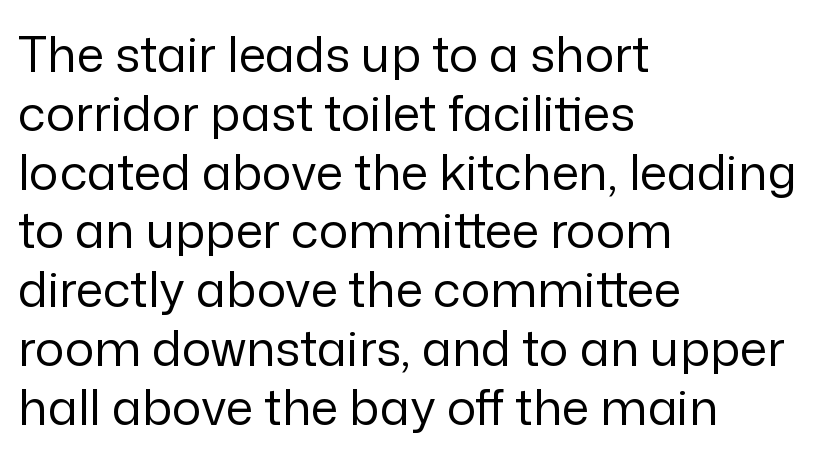
Each letter's strokes conclude bluntly, with no projecting serifs. This rendering leaves character spacing at its baseline value. You can tell it's not italic because the verticals are truly vertical. This sample is left-justified, so line endings fall wherever the words run out. Vertical stems look standard width or narrower in stroke.
